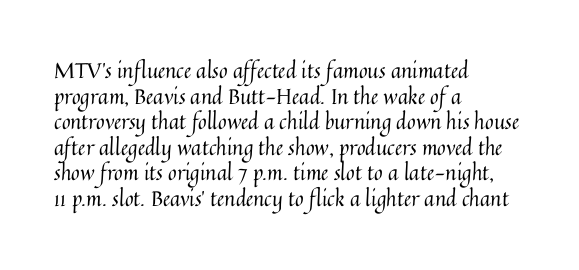
The image shows 21 px text type; set left-aligned, line spacing 1.22x, normal letter spacing, not underlined.
